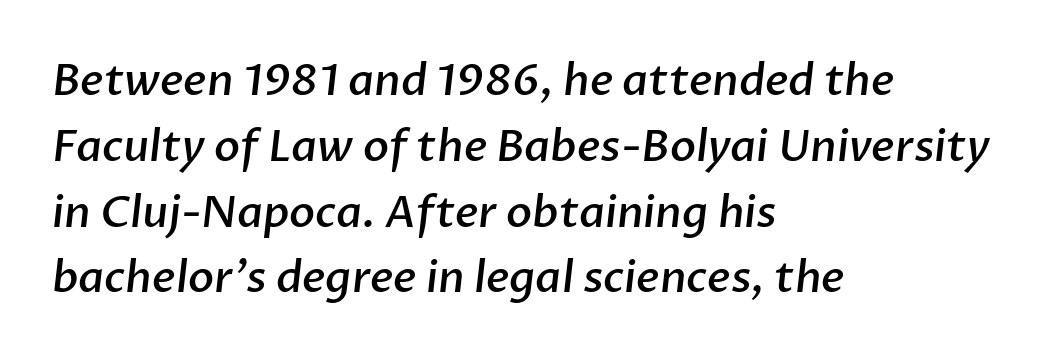
Each letter keeps its own natural width here, so spacing adapts to shape. Reading down the block, your eye returns to a fixed left position each line. Regarding leading, the lines here are spaced in the standard way. The gap between lines stays unmarked. The font is running at a semibold setting, under full bold. The passage shown has conventional tracking throughout.
